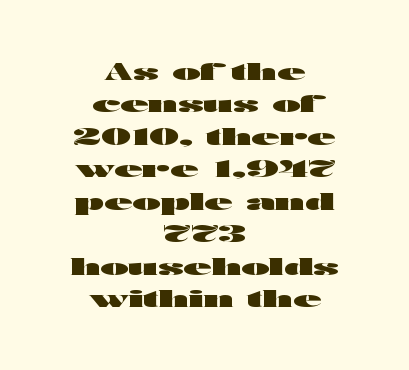
Q: Is the text bold? A: Yes.
Q: Is the text italic (slanted)? A: No, it is upright.
Q: Is the text underlined? A: No.
Q: How is the paragraph aligned? A: Centered.
Q: Is the spacing between letters normal or unusually wide? A: Normal.
Q: Is the spacing between lines tight, normal or loose? A: Normal.
